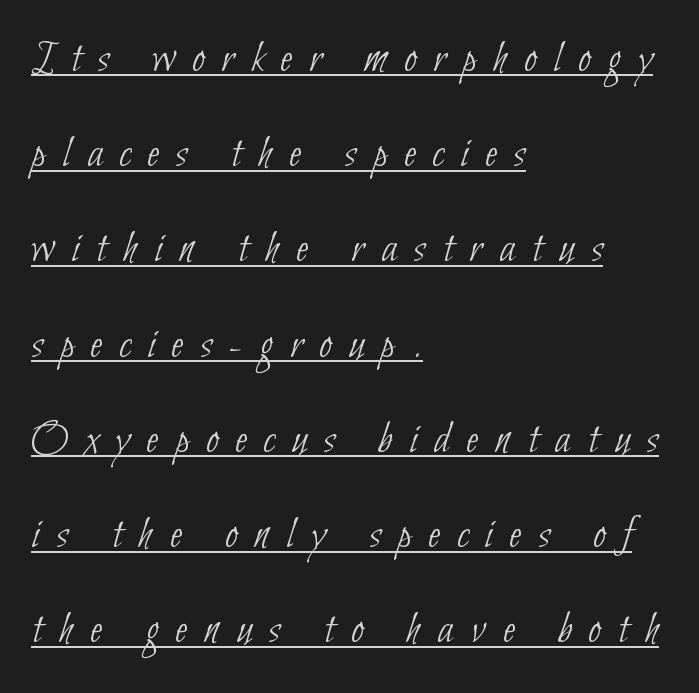
Each line of the rendering has a horizontal stroke beneath the glyphs. Compared with a typical body face, this is equally light or lighter still. The vertical gap from one line to the next is large. Horizontally, the lines are justified to the leading edge only. What kind of face is this? One without serifs — a sans.
